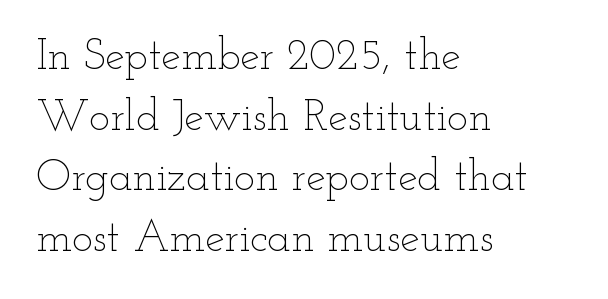
Each row of text sits above clean, open space. Which margin do the lines hug? The left one — the right edge is uneven. No extra tracking has been applied to these lines. Heft: none added — not bold.
